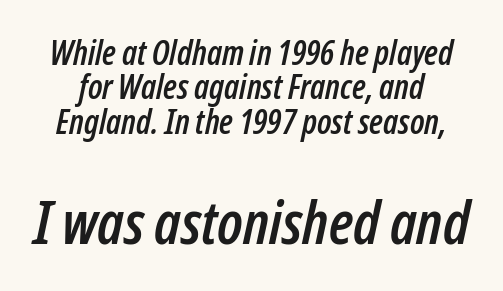
Q: Is the text italic (slanted)? A: Yes, it leans right by about 12 degrees.
Q: Is the text underlined? A: No.
Q: Is the spacing between letters normal or unusually wide? A: Normal.
Q: Is the spacing between lines tight, normal or loose? A: Tight.
Q: Which block of text is set in a larger size, the first (top) or the second (bottom)? A: The second (bottom) one.
Q: Width (condensed, normal, or wide)? A: Condensed.
Q: Stroke contrast? A: Low.
Q: x-height? A: Medium.
Q: Monospaced? A: No.
